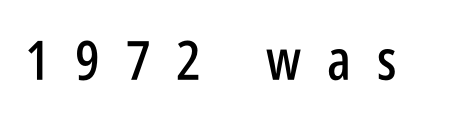
{"serif": "no", "italic": "no", "width": "condensed", "stroke_contrast": "low", "x_height": "large", "monospaced": "no", "underline": "no", "letter_spacing": "wide", "letter_spacing_em": 0.46, "glyph_px": 56}
